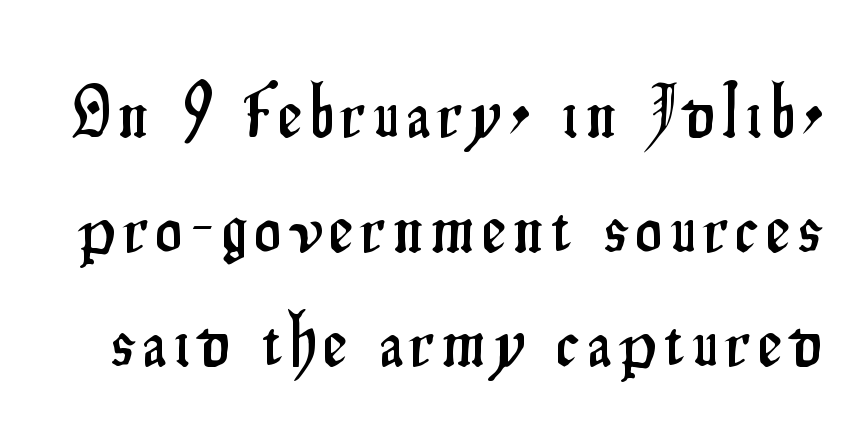
Tall strokes in this sample are plumb rather than angled. Bare-footed words on every line. Think of a printed novel: that variable character pitch is what you see here. This sample keeps an unexceptional amount of space between lines. Grotesque or geometric, the face here clearly has no serifs.
